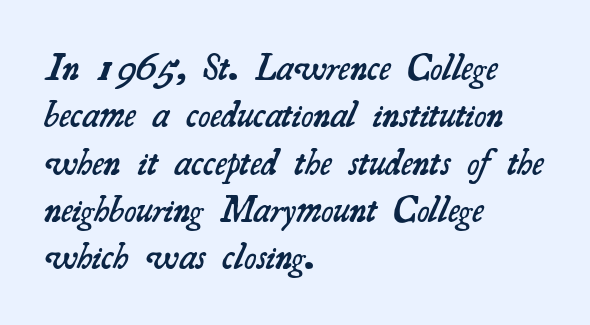
The image shows 37 px semibold serif type; set left-aligned, normal line spacing (1.28x), normal letter spacing, not underlined; medium stroke contrast and a small x-height.
